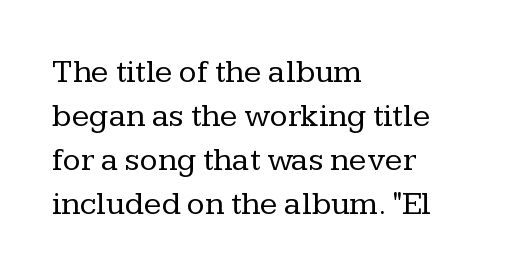
Q: Is the text bold? A: No.
Q: Is the text italic (slanted)? A: No, it is upright.
Q: Is the typeface a serif or a sans-serif typeface? A: Serif.
Q: Is the text underlined? A: No.
Q: How is the paragraph aligned? A: Left-aligned.
Q: Is the spacing between letters normal or unusually wide? A: Normal.
Q: Is the spacing between lines tight, normal or loose? A: Normal.
Q: Width (condensed, normal, or wide)? A: Normal.
Q: Stroke contrast? A: Low.
Q: x-height? A: Medium.
Q: Monospaced? A: No.
